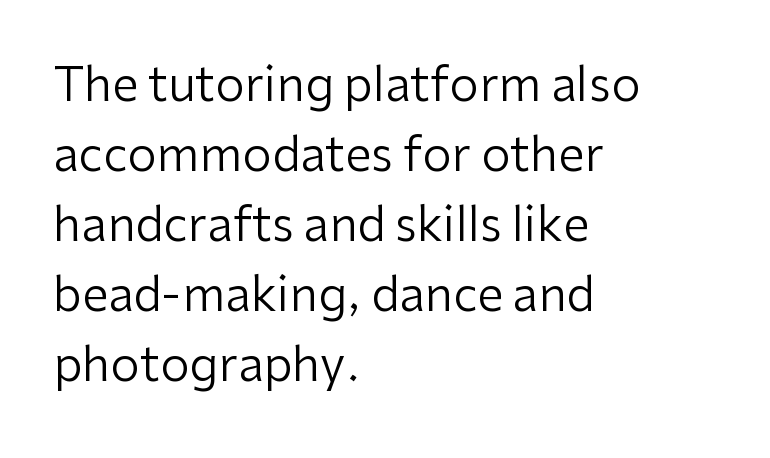
Horizontal bands of white between lines are of average thickness. The glyphs are unaccompanied by any horizontal stroke below them. Note the varied advance widths — an 'i' is clearly narrower than an 'm'. The typesetter chose a ragged-right arrangement here. Nope, not italic — everything's standing straight.
